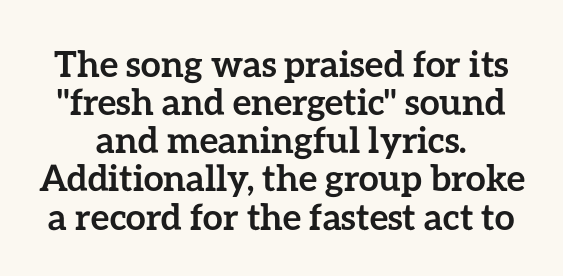
{"italic": "no", "bold": "yes", "weight": "semibold", "width": "normal", "stroke_contrast": "low", "x_height": "medium", "monospaced": "no", "underline": "no", "align": "center", "line_spacing": "tight", "line_spacing_ratio": 1.06, "letter_spacing": "normal", "letter_spacing_em": 0.0, "glyph_px": 36}
